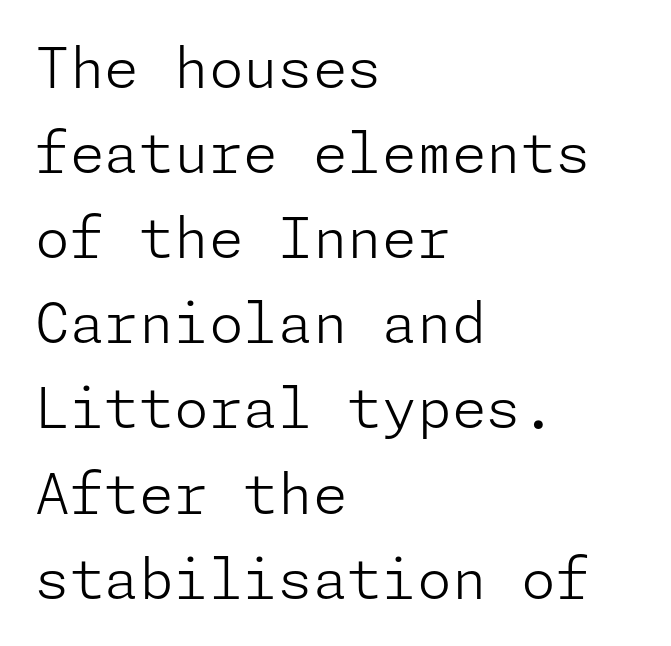
The letterforms sit shoulder to shoulder at normal distance. The characters are drawn with everyday or finer stroke widths. Check under the words: just untouched page. These lines are composed in type without serifs.
